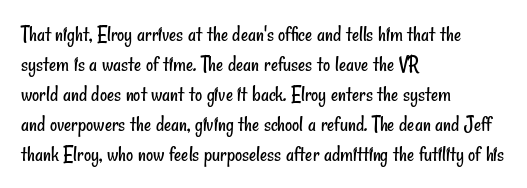
Q: Is the text bold? A: No.
Q: Is the text underlined? A: No.
Q: How is the paragraph aligned? A: Left-aligned.
Q: Is the spacing between letters normal or unusually wide? A: Normal.
Q: Is the spacing between lines tight, normal or loose? A: Normal.
